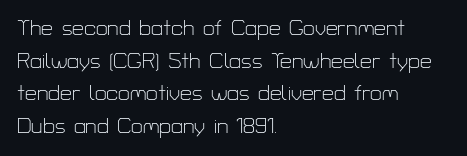
Q: Is the text bold? A: No.
Q: Is the text italic (slanted)? A: No, it is upright.
Q: Is the text underlined? A: No.
Q: How is the paragraph aligned? A: Left-aligned.
Q: Is the spacing between letters normal or unusually wide? A: Normal.
Q: Is the spacing between lines tight, normal or loose? A: Normal.
